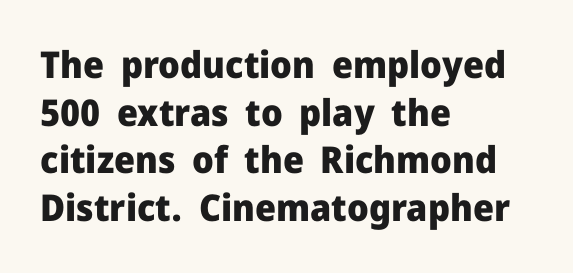
The passage shown is typed in a proportional face where columns would drift. Default kerning and tracking; the words read as compact shapes. Is the type bold? Yes — the strokes are clearly thick and heavy. A roman cut, with each character standing at attention.
